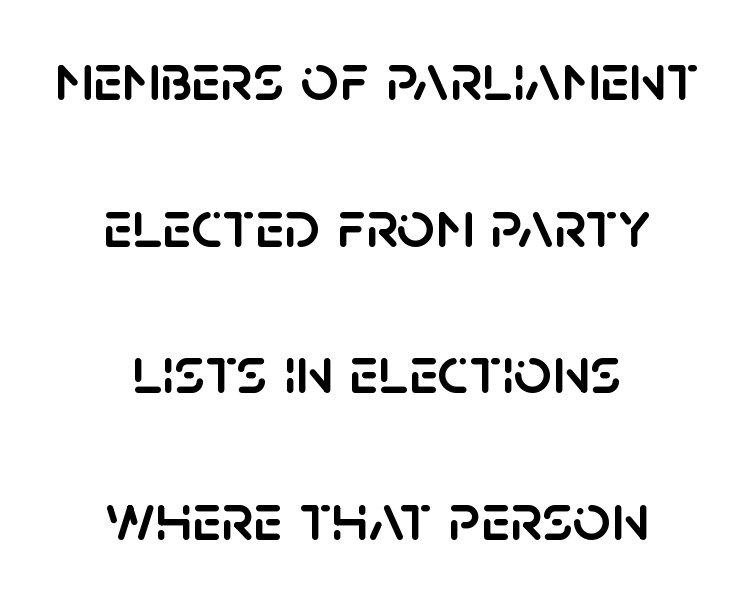
Q: Is the text italic (slanted)? A: No, it is upright.
Q: Is the typeface a serif or a sans-serif typeface? A: Sans-serif.
Q: Is the text underlined? A: No.
Q: How is the paragraph aligned? A: Centered.
Q: Is the spacing between letters normal or unusually wide? A: Normal.
Q: Is the spacing between lines tight, normal or loose? A: Loose.
Q: Width (condensed, normal, or wide)? A: Normal.
Q: Stroke contrast? A: Low.
Q: x-height? A: Large.
Q: Monospaced? A: No.
